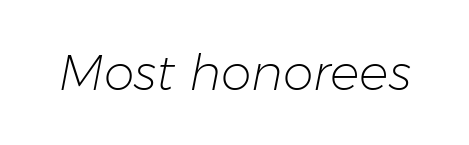
The image shows 49 px light type, italic (leaning right); set normal letter spacing, not underlined; low stroke contrast and a medium x-height.
